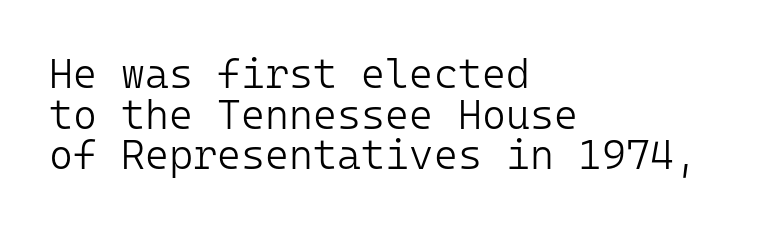
Beneath every word, the page is bare. The characters are drawn with everyday or finer stroke widths. Each new line begins almost immediately beneath the previous one. Spacing verdict: monospaced, one width for all characters. Italic? Not at all — the glyphs are vertical. The rendering anchors every line to the left-hand side.
